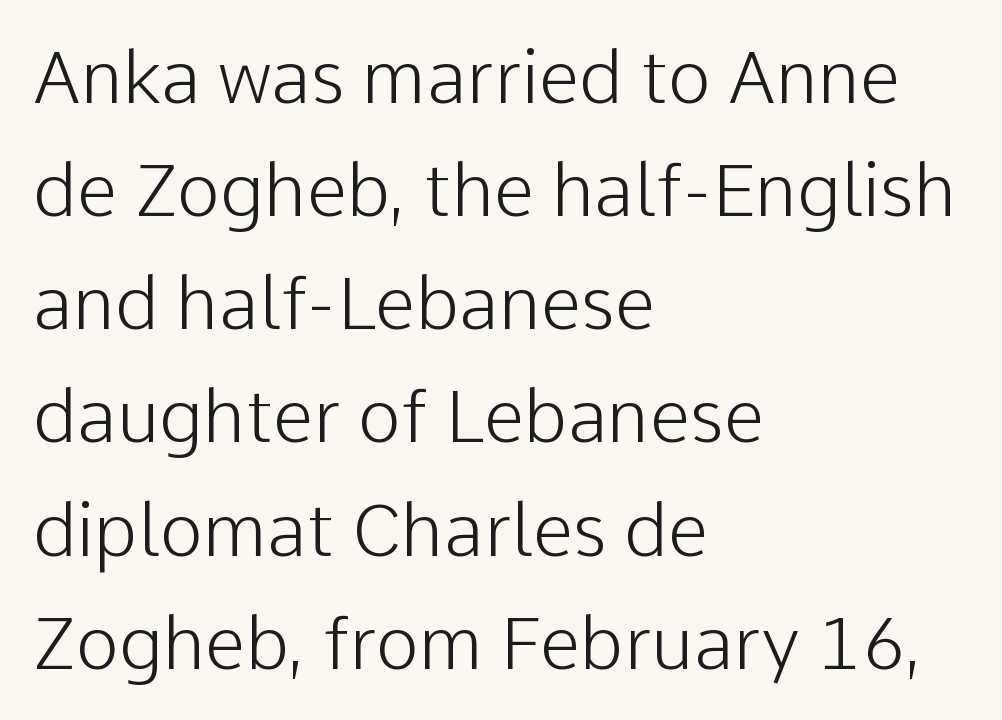
The image shows 73 px light sans-serif type, upright; set left-aligned, normal line spacing (1.55x), normal letter spacing, not underlined; low stroke contrast and a medium x-height.
